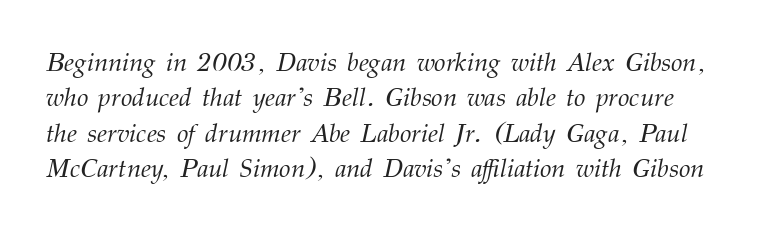
{"italic": "yes", "lean": "right", "slant_degrees": 12, "bold": "no", "underline": "no", "line_spacing": "normal", "line_spacing_ratio": 1.36, "letter_spacing": "normal", "letter_spacing_em": 0.0, "glyph_px": 26}
